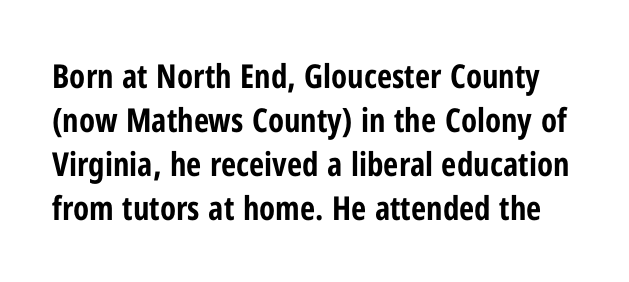
The image shows 33 px bold, condensed sans-serif type, upright; set normal line spacing (1.33x), normal letter spacing, not underlined; low stroke contrast and a medium x-height.
